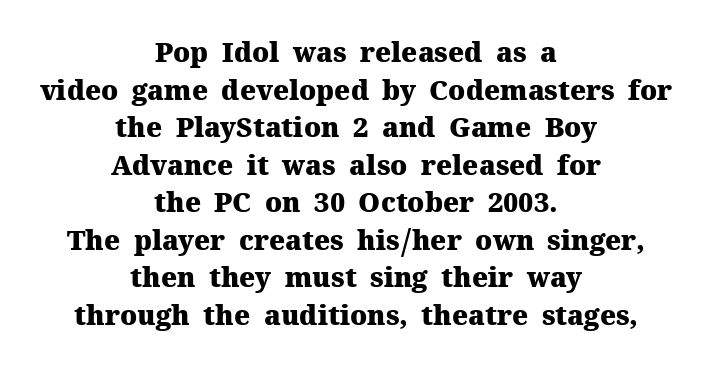
Q: Is the text bold? A: Yes.
Q: Is the text italic (slanted)? A: No, it is upright.
Q: Is the text underlined? A: No.
Q: How is the paragraph aligned? A: Centered.
Q: Is the spacing between letters normal or unusually wide? A: Normal.
Q: Is the spacing between lines tight, normal or loose? A: Normal.
